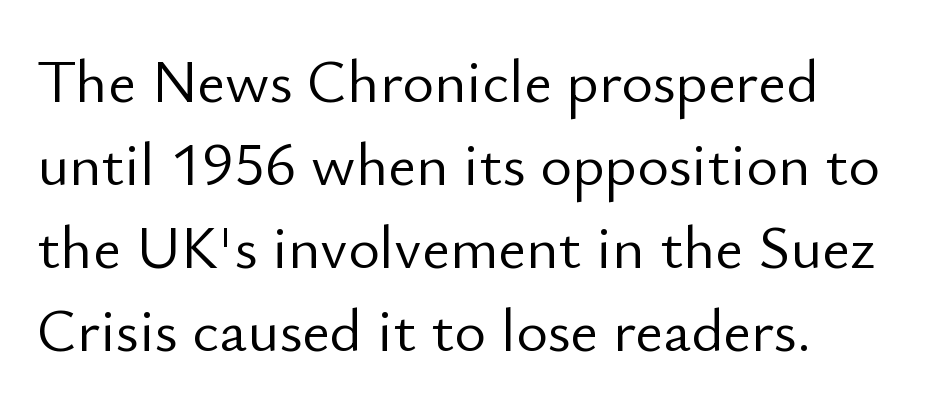
The axis of the letterforms is exactly vertical. In CSS terms this would be text-align: left. The tracking reads as untouched default to a designer's eye. Nobody drew a line under any word here. Proportional: the letters do not fall into vertical columns.
